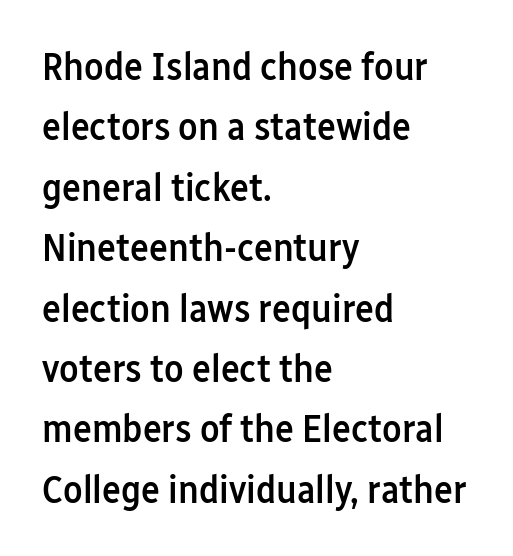
The axis of the letterforms is exactly vertical. The passage shown is not underscored anywhere. The rendering uses natural spacing where letterforms have individual widths. The text was rendered using a sans face with plain stroke endings. Visually the block forms a straight wall on the left and a jagged coastline on the right. Semibold letterforms, between regular and bold.
